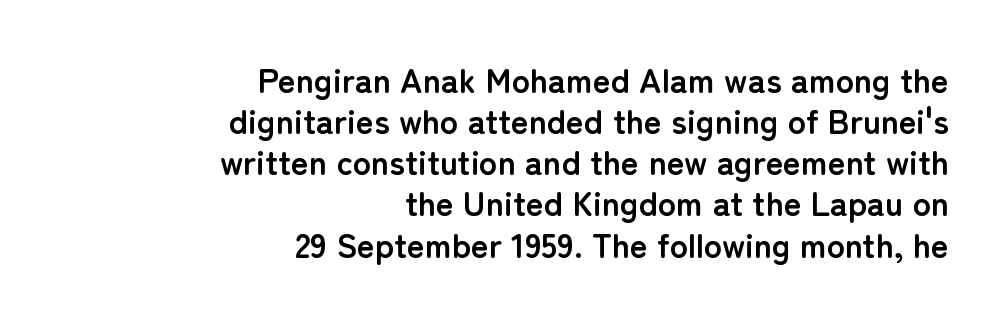
{"serif": "no", "italic": "no", "bold": "yes", "weight": "semibold", "width": "normal", "stroke_contrast": "low", "x_height": "medium", "monospaced": "no", "underline": "no", "align": "right", "line_spacing_ratio": 1.21, "letter_spacing": "normal", "letter_spacing_em": 0.0, "glyph_px": 34}
